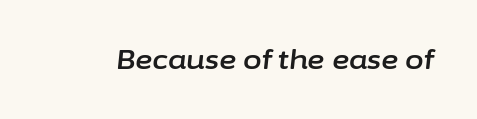
The image shows 27 px text type, italic (leaning right); set normal letter spacing, not underlined.
